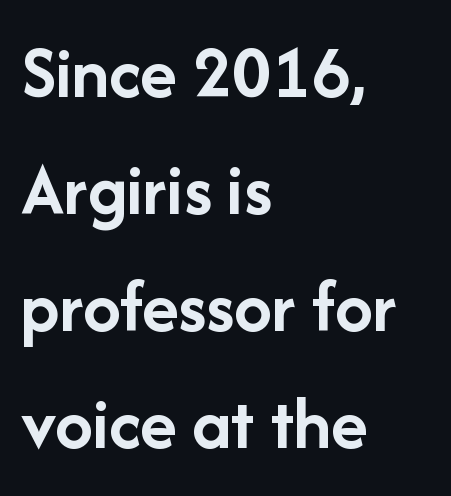
These lines are set flush left with a ragged right edge. Check where the strokes stop: nothing finishes them off — pure sans. Weight check: bold — yes, fully. Upright lettering throughout.
